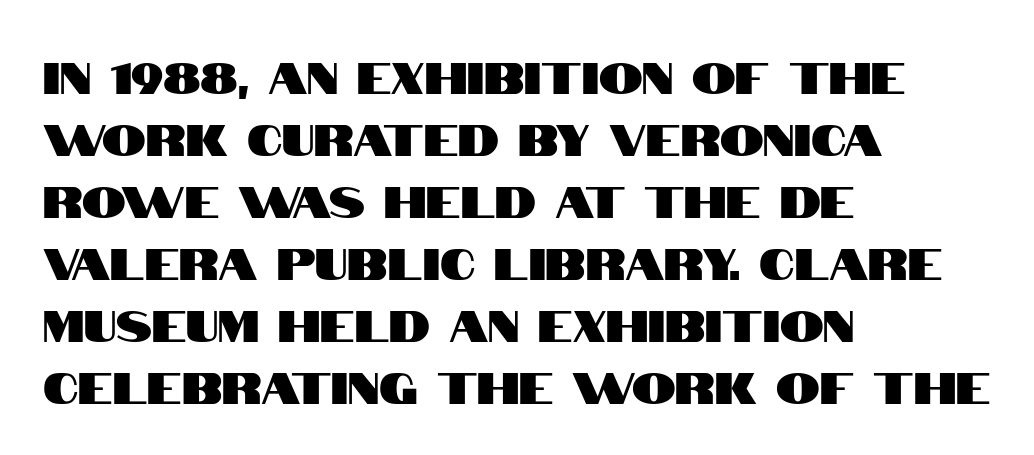
{"serif": "no", "italic": "no", "width": "condensed", "stroke_contrast": "high", "x_height": "large", "monospaced": "no", "underline": "no", "align": "left", "line_spacing": "normal", "line_spacing_ratio": 1.41, "letter_spacing": "normal", "letter_spacing_em": 0.0, "glyph_px": 44}
